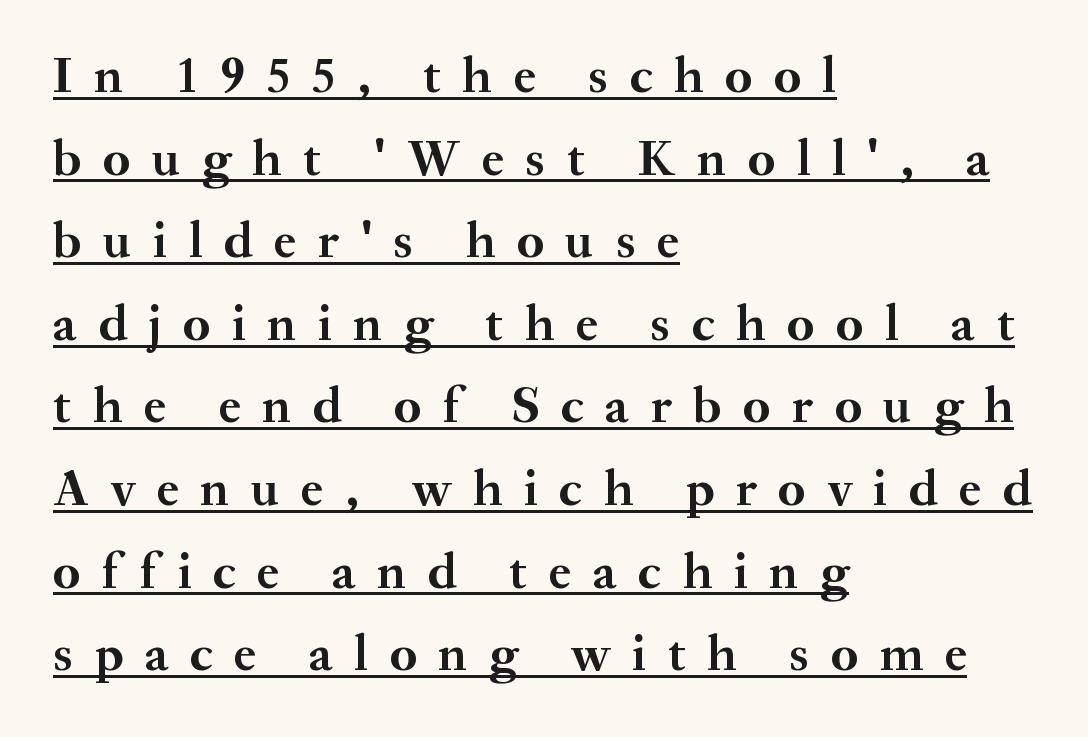
Q: Is the text bold? A: Yes.
Q: Is the text italic (slanted)? A: No, it is upright.
Q: Is the typeface a serif or a sans-serif typeface? A: Serif.
Q: Is the text underlined? A: Yes.
Q: How is the paragraph aligned? A: Left-aligned.
Q: Is the spacing between letters normal or unusually wide? A: Unusually wide.
Q: Is the spacing between lines tight, normal or loose? A: Normal.
Q: Width (condensed, normal, or wide)? A: Normal.
Q: Stroke contrast? A: Medium.
Q: x-height? A: Small.
Q: Monospaced? A: No.
